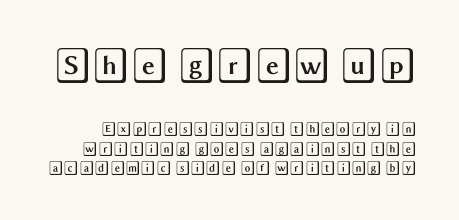
The image shows 35 px wide type, upright; set normal line spacing (1.4x), normal letter spacing, not underlined; the first (top) block is 2.5x larger; a large x-height.
